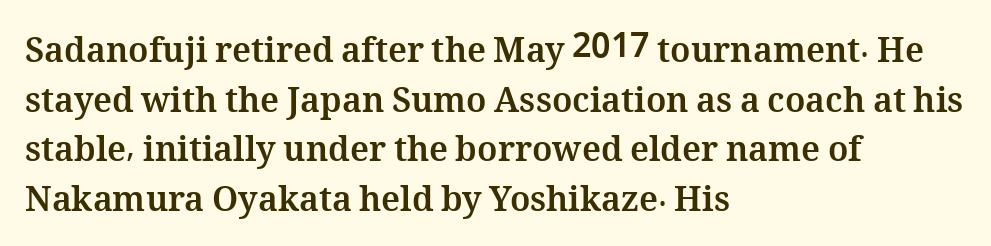
{"italic": "no", "bold": "yes", "weight": "bold", "width": "normal", "stroke_contrast": "medium", "x_height": "medium", "monospaced": "no", "underline": "no", "align": "left", "line_spacing": "normal", "line_spacing_ratio": 1.46, "letter_spacing": "normal", "letter_spacing_em": 0.0, "glyph_px": 34}
